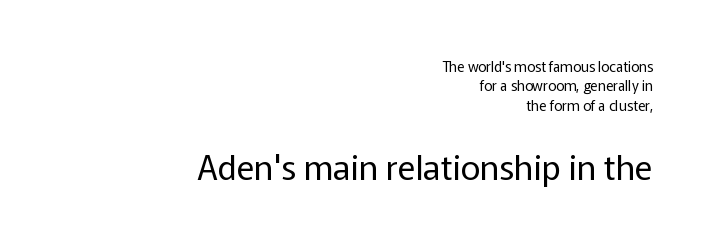
Is there any slant? The stems are plumb. The passage shown is typed in a proportional face where columns would drift. Stem width sits at or under what a default text font uses. The horizontal fit of the characters is conventional and even. In terms of letterform style, serifs are entirely absent. Does the copy run flush right? Yes — the right margin is perfectly even.
